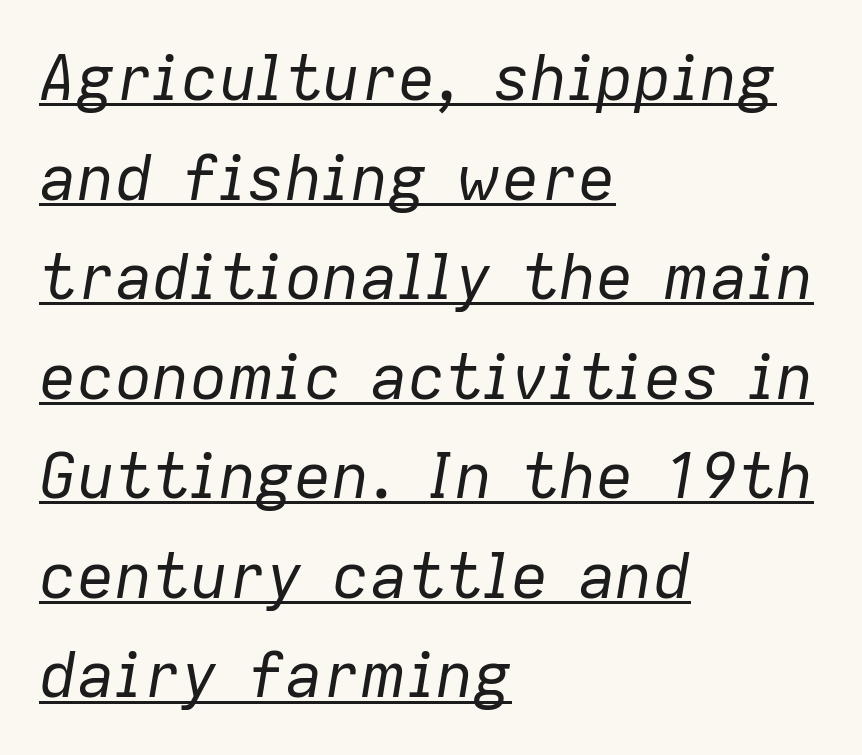
Q: Is the text bold? A: No.
Q: Is the text italic (slanted)? A: Yes, it leans right by about 9 degrees.
Q: Is the text underlined? A: Yes.
Q: How is the paragraph aligned? A: Left-aligned.
Q: Is the spacing between letters normal or unusually wide? A: Normal.
Q: Is the spacing between lines tight, normal or loose? A: Normal.
Q: Width (condensed, normal, or wide)? A: Normal.
Q: Stroke contrast? A: Low.
Q: x-height? A: Medium.
Q: Monospaced? A: No.
